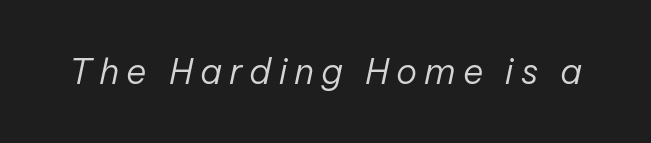
{"italic": "yes", "lean": "right", "slant_degrees": 12, "bold": "no", "weight": "regular", "width": "normal", "stroke_contrast": "low", "x_height": "medium", "monospaced": "no", "underline": "no", "letter_spacing": "wide", "letter_spacing_em": 0.2, "glyph_px": 35}
